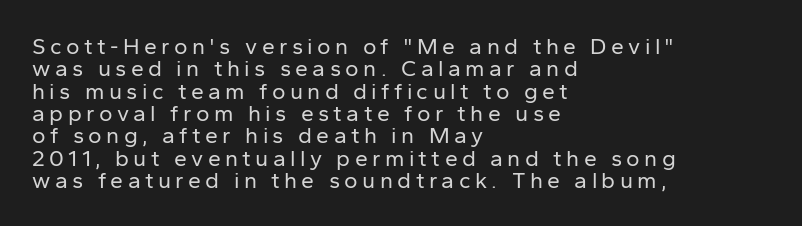
{"italic": "no", "bold": "no", "underline": "no", "align": "left", "line_spacing": "tight", "line_spacing_ratio": 0.97, "glyph_px": 23}
